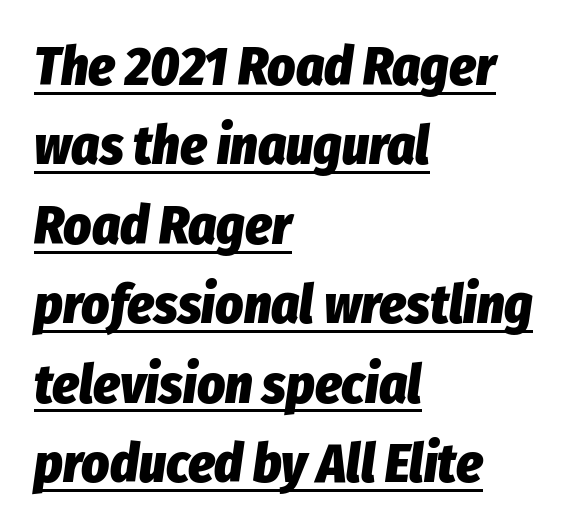
{"italic": "yes", "lean": "right", "slant_degrees": 8, "bold": "yes", "weight": "heavy", "width": "condensed", "stroke_contrast": "low", "x_height": "medium", "monospaced": "no", "underline": "yes", "align": "left", "line_spacing": "normal", "line_spacing_ratio": 1.47, "letter_spacing": "normal", "letter_spacing_em": 0.0, "glyph_px": 54}
